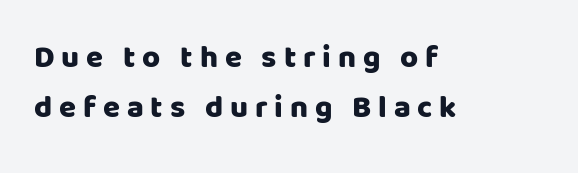
Q: Is the text italic (slanted)? A: No, it is upright.
Q: Is the typeface a serif or a sans-serif typeface? A: Sans-serif.
Q: Is the text underlined? A: No.
Q: How is the paragraph aligned? A: Left-aligned.
Q: Is the spacing between letters normal or unusually wide? A: Unusually wide.
Q: Is the spacing between lines tight, normal or loose? A: Normal.
Q: Width (condensed, normal, or wide)? A: Normal.
Q: Stroke contrast? A: Low.
Q: x-height? A: Large.
Q: Monospaced? A: No.
